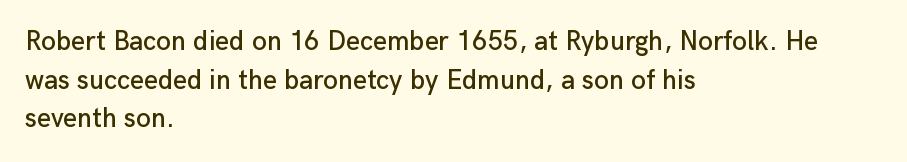
Q: Is the text italic (slanted)? A: No, it is upright.
Q: Is the text underlined? A: No.
Q: How is the paragraph aligned? A: Left-aligned.
Q: Is the spacing between letters normal or unusually wide? A: Normal.
Q: Is the spacing between lines tight, normal or loose? A: Normal.
